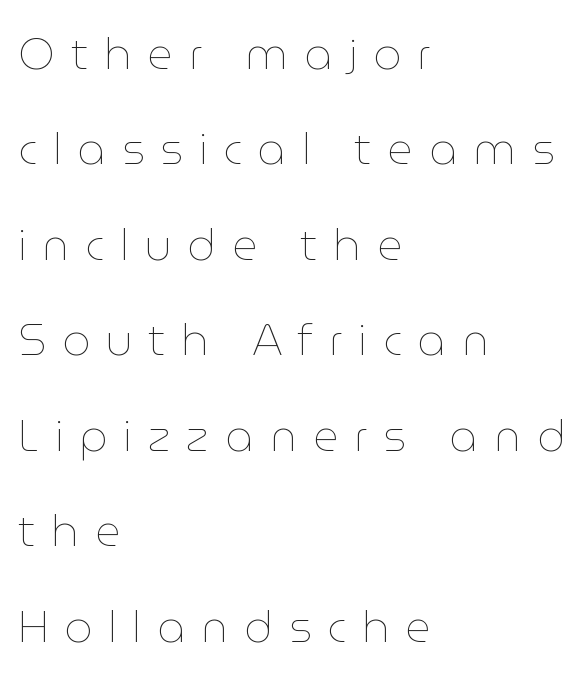
Q: Is the text bold? A: No.
Q: Is the text italic (slanted)? A: No, it is upright.
Q: Is the text underlined? A: No.
Q: How is the paragraph aligned? A: Left-aligned.
Q: Is the spacing between letters normal or unusually wide? A: Unusually wide.
Q: Is the spacing between lines tight, normal or loose? A: Loose.
Q: Width (condensed, normal, or wide)? A: Normal.
Q: Stroke contrast? A: Low.
Q: x-height? A: Medium.
Q: Monospaced? A: No.
